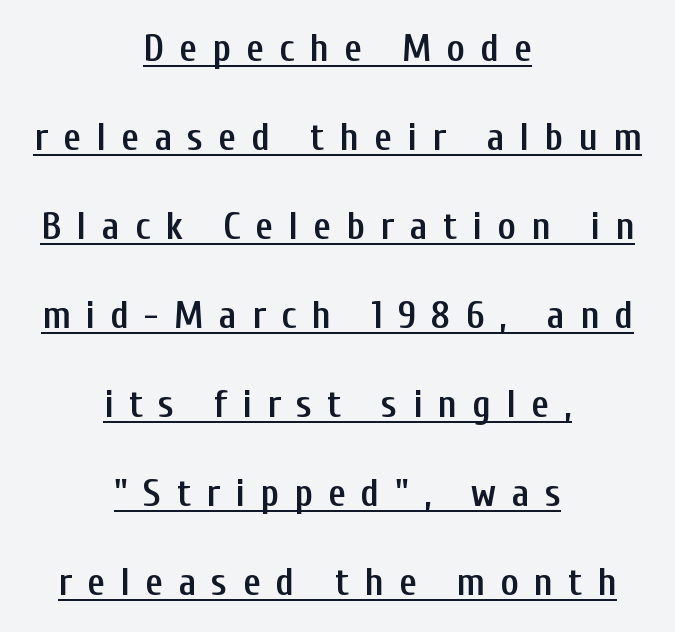
This sample uses an upright cut, with every glyph sitting square on the baseline. Every letter is mildly thick-stroked: semibold rather than bold. Loose tracking; the words dissolve into strings of separated letters. The text was rendered using a sans face with plain stroke endings. Summary of vertical rhythm: relaxed, with wide interline spacing.
